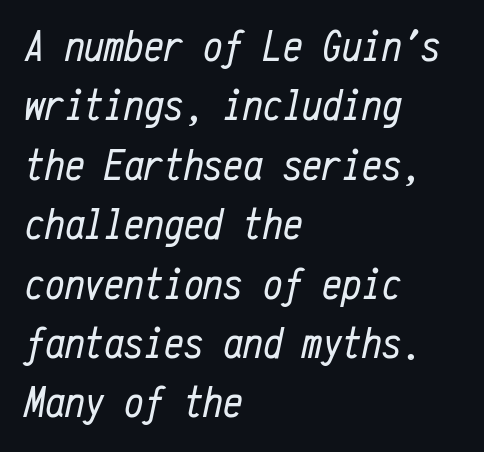
Q: Is the text bold? A: No.
Q: Is the text italic (slanted)? A: Yes, it leans right by about 12 degrees.
Q: Is the text underlined? A: No.
Q: How is the paragraph aligned? A: Left-aligned.
Q: Is the spacing between letters normal or unusually wide? A: Normal.
Q: Is the spacing between lines tight, normal or loose? A: Normal.
Q: Width (condensed, normal, or wide)? A: Condensed.
Q: Stroke contrast? A: Low.
Q: x-height? A: Medium.
Q: Monospaced? A: Yes.
